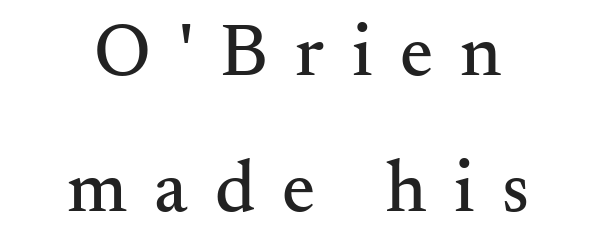
Q: Is the text italic (slanted)? A: No, it is upright.
Q: Is the typeface a serif or a sans-serif typeface? A: Serif.
Q: Is the text underlined? A: No.
Q: How is the paragraph aligned? A: Centered.
Q: Is the spacing between letters normal or unusually wide? A: Unusually wide.
Q: Width (condensed, normal, or wide)? A: Normal.
Q: Stroke contrast? A: Medium.
Q: x-height? A: Small.
Q: Monospaced? A: No.
